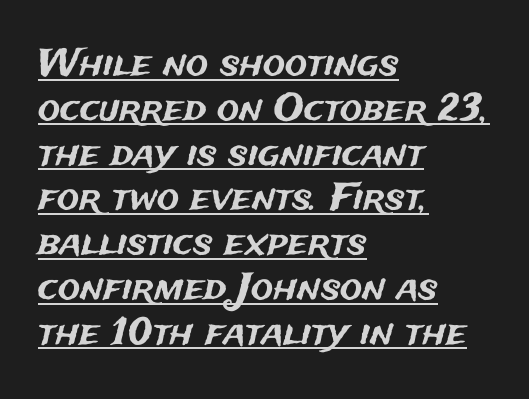
The passage shown is typeset with a sans-serif family. Note the varied advance widths — an 'i' is clearly narrower than an 'm'. The paragraph shown leans on its left margin. Notice how a bar underscores the lettering throughout.
